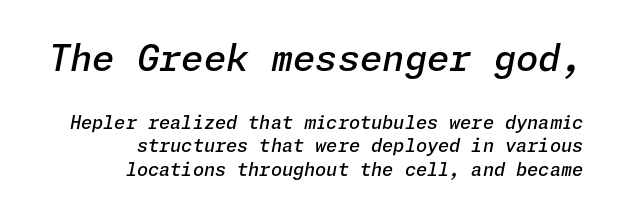
{"italic": "yes", "lean": "right", "slant_degrees": 11, "bold": "semi", "weight": "semibold", "width": "normal", "stroke_contrast": "low", "x_height": "medium", "underline": "no", "align": "right", "line_spacing": "normal", "line_spacing_ratio": 1.29, "letter_spacing": "normal", "letter_spacing_em": 0.0, "larger_block": "first", "size_ratio": 2.0, "glyph_px": 36}
